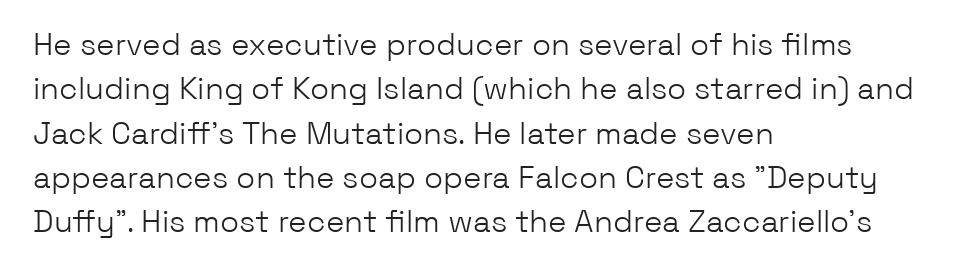
{"serif": "no", "italic": "no", "bold": "no", "weight": "light", "width": "normal", "stroke_contrast": "low", "x_height": "medium", "monospaced": "no", "underline": "no", "align": "left", "line_spacing": "normal", "line_spacing_ratio": 1.43, "letter_spacing": "normal", "letter_spacing_em": 0.0, "glyph_px": 31}
